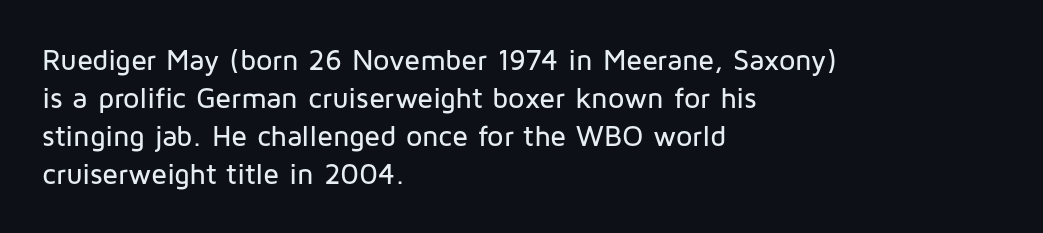
Q: Is the text italic (slanted)? A: No, it is upright.
Q: Is the typeface a serif or a sans-serif typeface? A: Sans-serif.
Q: Is the text underlined? A: No.
Q: How is the paragraph aligned? A: Left-aligned.
Q: Is the spacing between letters normal or unusually wide? A: Normal.
Q: Is the spacing between lines tight, normal or loose? A: Normal.
Q: Width (condensed, normal, or wide)? A: Normal.
Q: Stroke contrast? A: Low.
Q: x-height? A: Medium.
Q: Monospaced? A: No.
